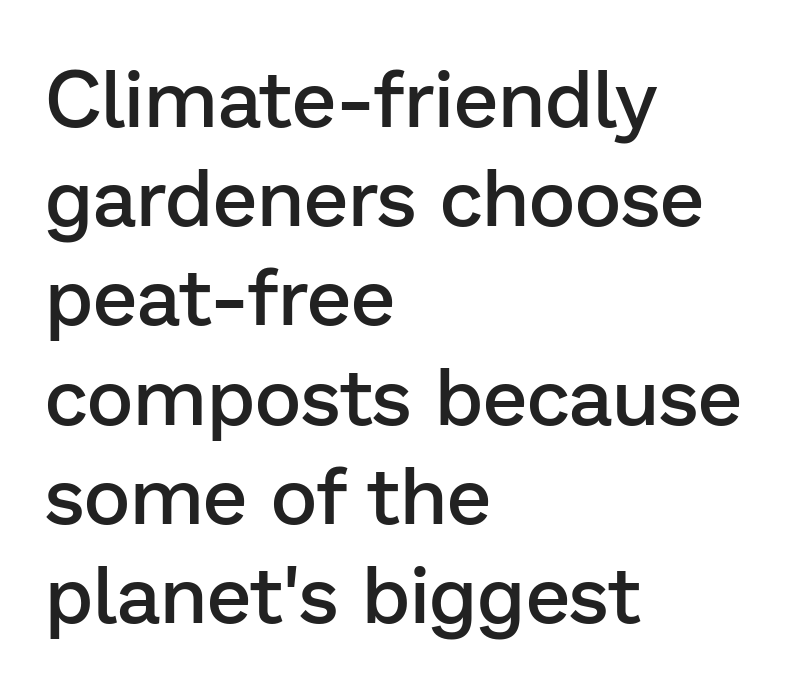
The image shows 80 px semibold sans-serif type, upright; set left-aligned, line spacing 1.24x, normal letter spacing, not underlined; low stroke contrast and a medium x-height.
